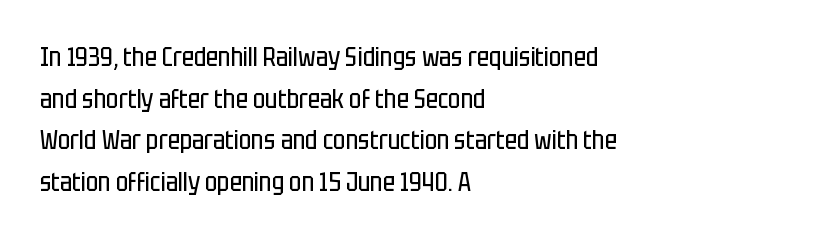
The image shows 26 px text type, upright; set left-aligned, normal line spacing (1.6x), normal letter spacing, not underlined.
